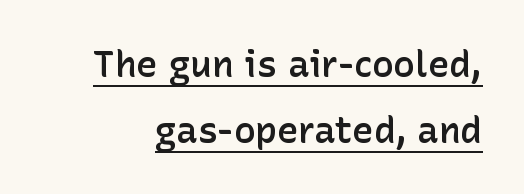
Q: Is the text bold? A: Semi-bold.
Q: Is the text italic (slanted)? A: No, it is upright.
Q: Is the typeface a serif or a sans-serif typeface? A: Sans-serif.
Q: Is the text underlined? A: Yes.
Q: Is the spacing between letters normal or unusually wide? A: Normal.
Q: Width (condensed, normal, or wide)? A: Normal.
Q: Stroke contrast? A: Low.
Q: x-height? A: Medium.
Q: Monospaced? A: No.
